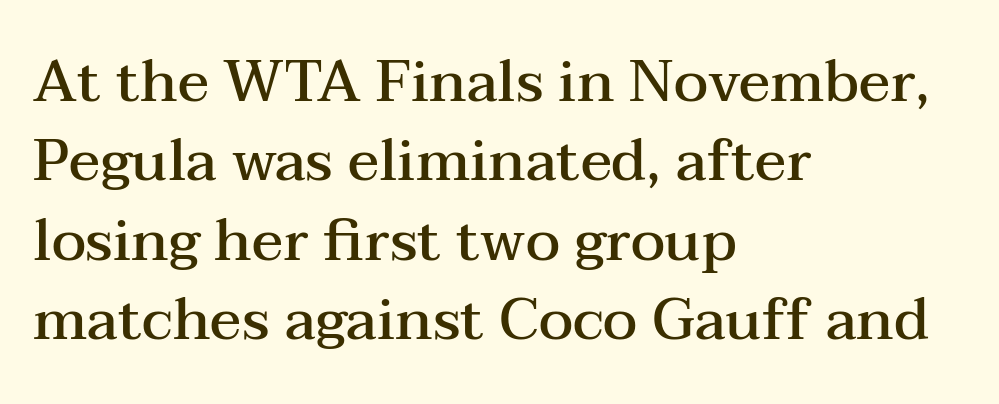
{"serif": "yes", "italic": "no", "bold": "semi", "weight": "semibold", "width": "wide", "stroke_contrast": "medium", "x_height": "medium", "monospaced": "no", "underline": "no", "align": "left", "line_spacing": "normal", "line_spacing_ratio": 1.37, "letter_spacing": "normal", "letter_spacing_em": 0.0, "glyph_px": 58}
